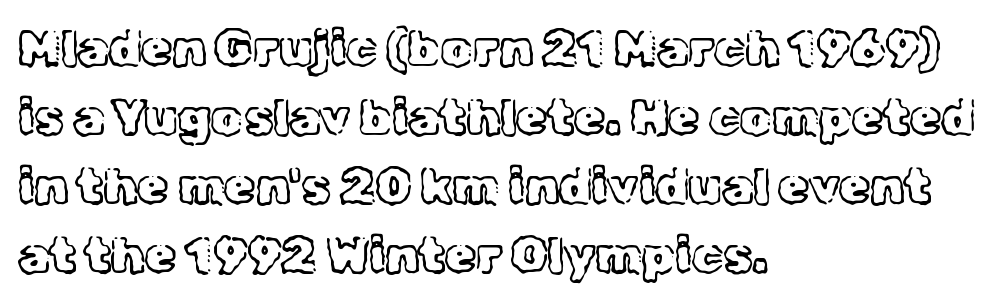
{"serif": "yes", "italic": "no", "bold": "no", "weight": "light", "width": "normal", "x_height": "medium", "monospaced": "no", "underline": "no", "align": "left", "line_spacing": "normal", "line_spacing_ratio": 1.38, "letter_spacing": "normal", "letter_spacing_em": 0.0, "glyph_px": 50}
